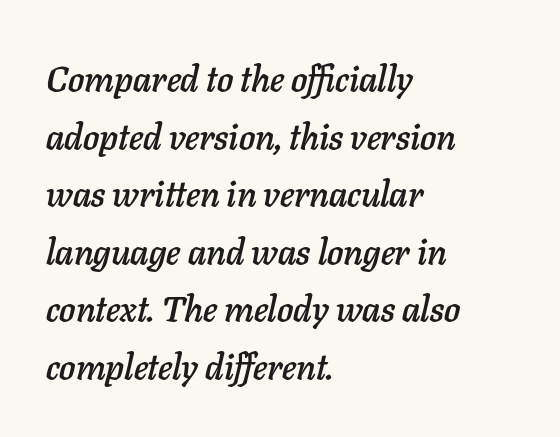
In terms of posture, this sample is oblique. No word sits above an underline. Note the varied advance widths — an 'i' is clearly narrower than an 'm'. Summary of vertical rhythm: regular, with standard interline spacing. Compared with a centered layout, this one pins lines to the left instead.
